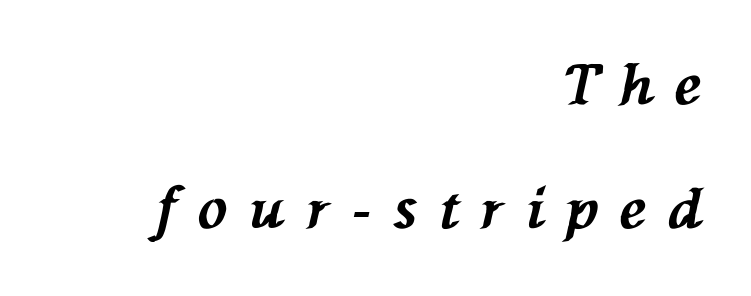
A clean baseline with only descenders dipping below it. These lines are rendered in a variable-pitch font. The typography opts for an oblique posture over an upright one. The space between consecutive lines is lavish. Caption: multi-line text, flush right, ragged left.
